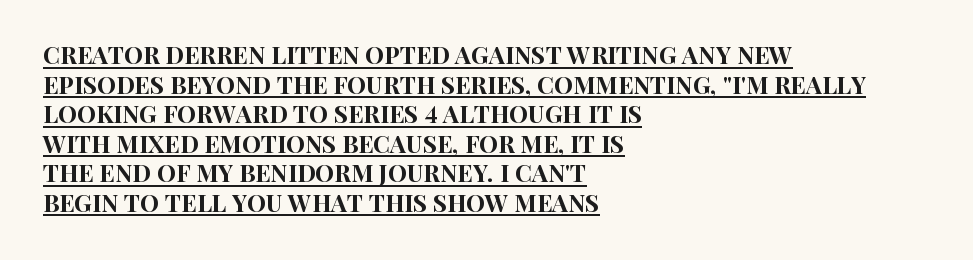
Q: Is the text italic (slanted)? A: No, it is upright.
Q: Is the text underlined? A: Yes.
Q: How is the paragraph aligned? A: Left-aligned.
Q: Is the spacing between letters normal or unusually wide? A: Normal.
